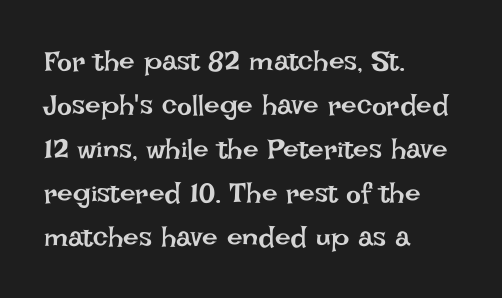
Q: Is the text bold? A: No.
Q: Is the text italic (slanted)? A: No, it is upright.
Q: Is the text underlined? A: No.
Q: How is the paragraph aligned? A: Left-aligned.
Q: Is the spacing between letters normal or unusually wide? A: Normal.
Q: Is the spacing between lines tight, normal or loose? A: Normal.
Q: Width (condensed, normal, or wide)? A: Normal.
Q: Stroke contrast? A: Low.
Q: x-height? A: Large.
Q: Monospaced? A: No.
